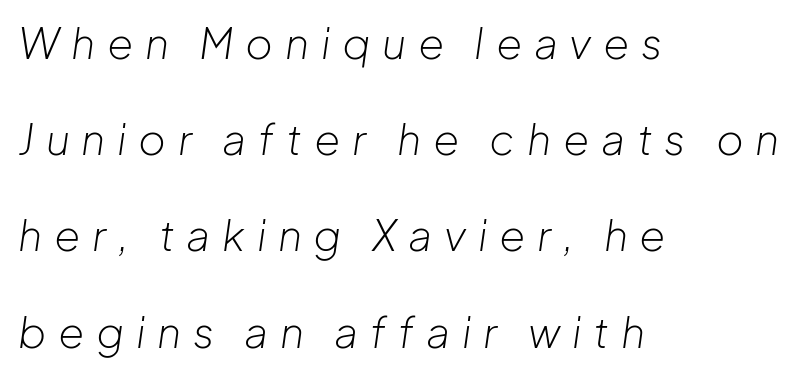
Q: Is the text bold? A: No.
Q: Is the text italic (slanted)? A: Yes, it leans right by about 8 degrees.
Q: Is the text underlined? A: No.
Q: How is the paragraph aligned? A: Left-aligned.
Q: Is the spacing between letters normal or unusually wide? A: Unusually wide.
Q: Is the spacing between lines tight, normal or loose? A: Loose.
Q: Width (condensed, normal, or wide)? A: Normal.
Q: Stroke contrast? A: Low.
Q: x-height? A: Medium.
Q: Monospaced? A: No.
